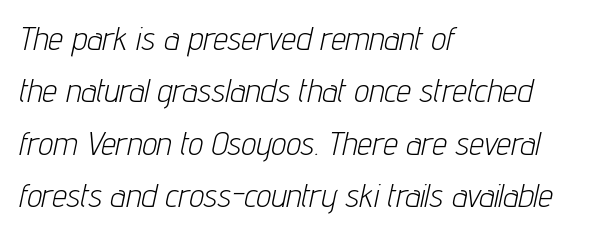
Lines of text with bare space underneath. These lines are rendered in a variable-pitch font. Here the glyphs are tracked normally, forming tight word shapes. These lines sit exactly where default settings would place them.
